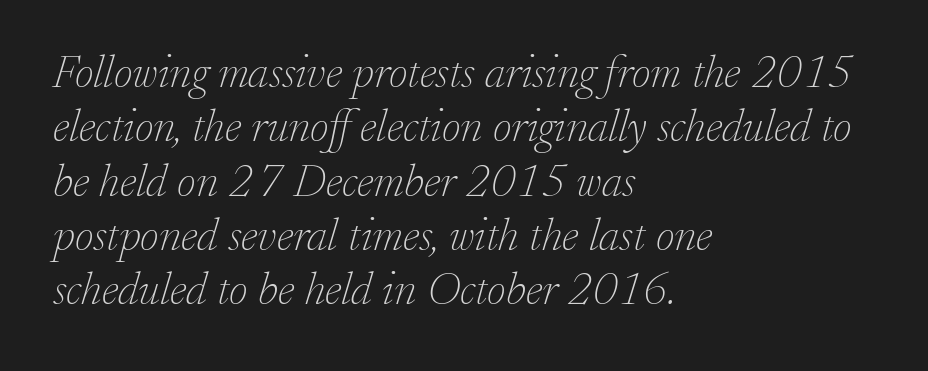
Check where the strokes stop: tiny serifs finish them off. Letter spacing: default. Notice how the passage keeps a crisp vertical edge on the left only. If you drew a line through each stem, it would be angled.
